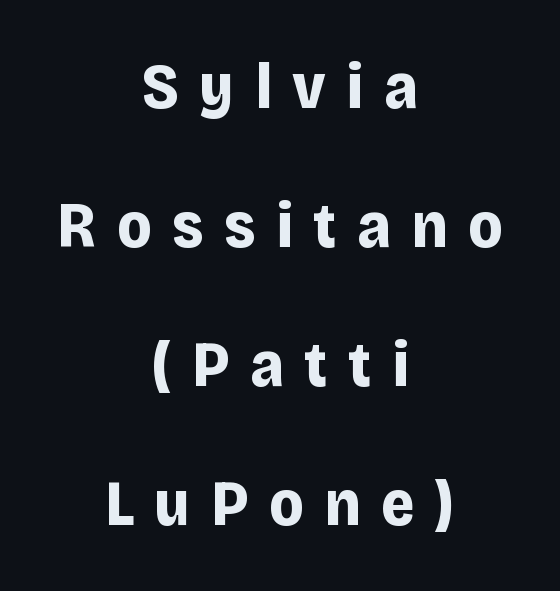
{"serif": "no", "italic": "no", "bold": "yes", "weight": "bold", "width": "normal", "stroke_contrast": "low", "x_height": "large", "monospaced": "no", "underline": "no", "align": "center", "line_spacing": "loose", "line_spacing_ratio": 2.17, "letter_spacing": "wide", "letter_spacing_em": 0.32, "glyph_px": 64}
